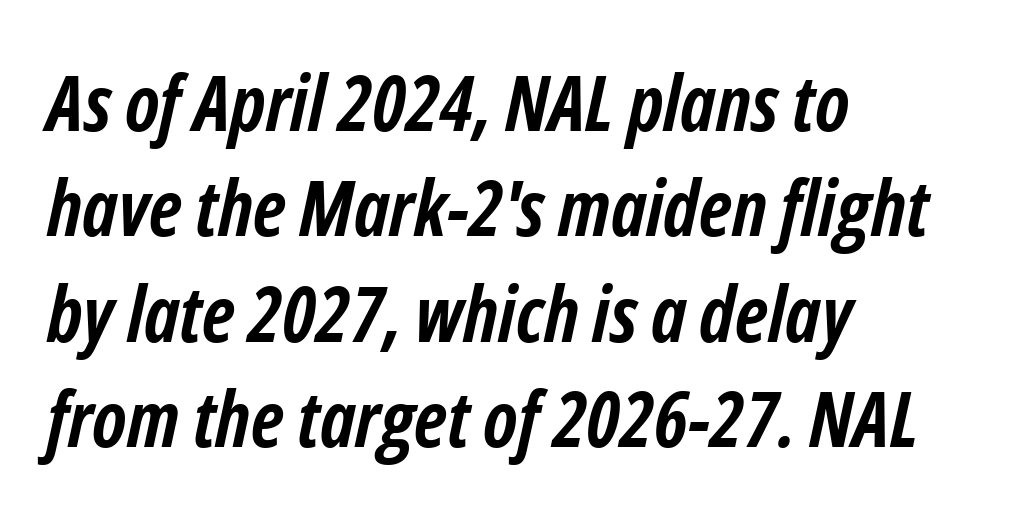
{"italic": "yes", "lean": "right", "slant_degrees": 12, "bold": "yes", "weight": "semibold", "width": "condensed", "stroke_contrast": "low", "x_height": "medium", "monospaced": "no", "underline": "no", "align": "left", "line_spacing": "normal", "line_spacing_ratio": 1.35, "letter_spacing": "normal", "letter_spacing_em": 0.0, "glyph_px": 78}
